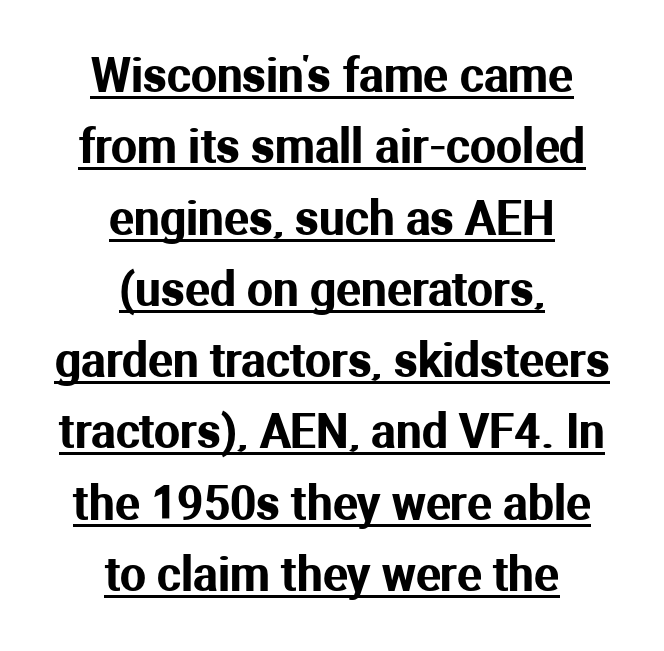
{"serif": "no", "italic": "no", "width": "normal", "stroke_contrast": "medium", "x_height": "medium", "monospaced": "no", "underline": "yes", "align": "center", "line_spacing": "normal", "line_spacing_ratio": 1.55, "letter_spacing": "normal", "letter_spacing_em": 0.0, "glyph_px": 46}
